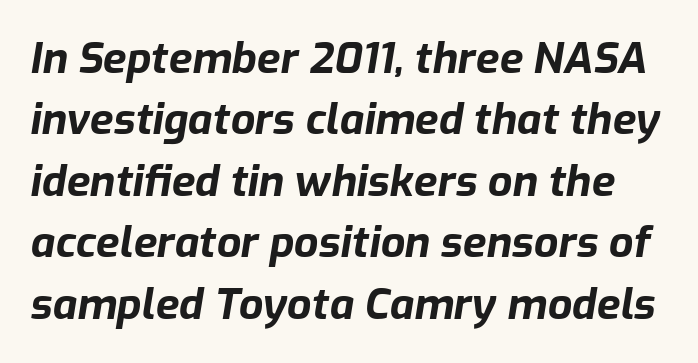
The image shows 43 px bold type, italic (leaning right); set normal line spacing (1.43x), normal letter spacing, not underlined; low stroke contrast and a medium x-height.
